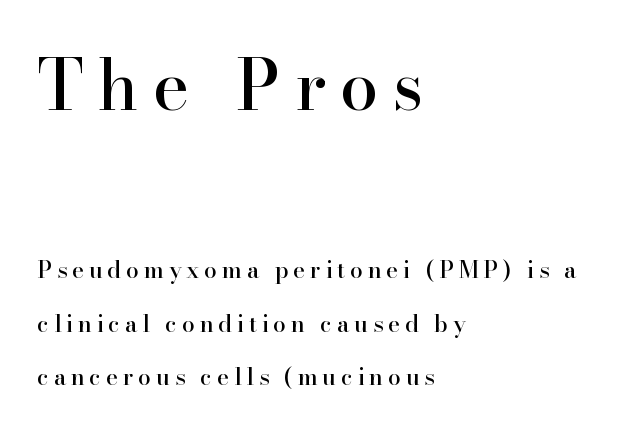
The image shows 69 px serif type, upright; set left-aligned, loose line spacing (2.33x), unusually wide letter spacing (+0.21 em), not underlined; the first (top) block is 3.0x larger; high stroke contrast and a small x-height.
